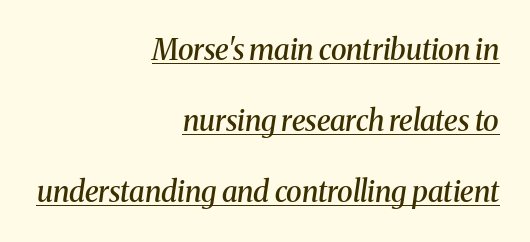
Slant detected: the letters are inclined. The passage shown is underscored from start to finish. Slightly chunky letters — semibold, I'd say, not full bold. Little horizontal feet cap the strokes, marking this as serif type. The rag falls on the left side of this text block. The letters sit at their default tracking, neither squeezed nor spread.
